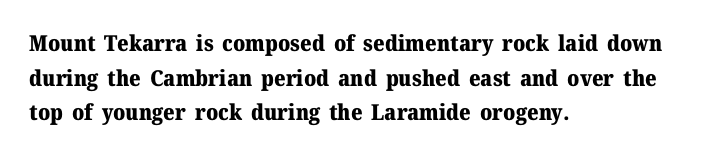
This sample uses an upright cut, with every glyph sitting square on the baseline. Whoever set this chose a conventional vertical rhythm. Students, note that the glyphs here touch the page at normal intervals. Strokes here are thick enough to call this a true bold.
